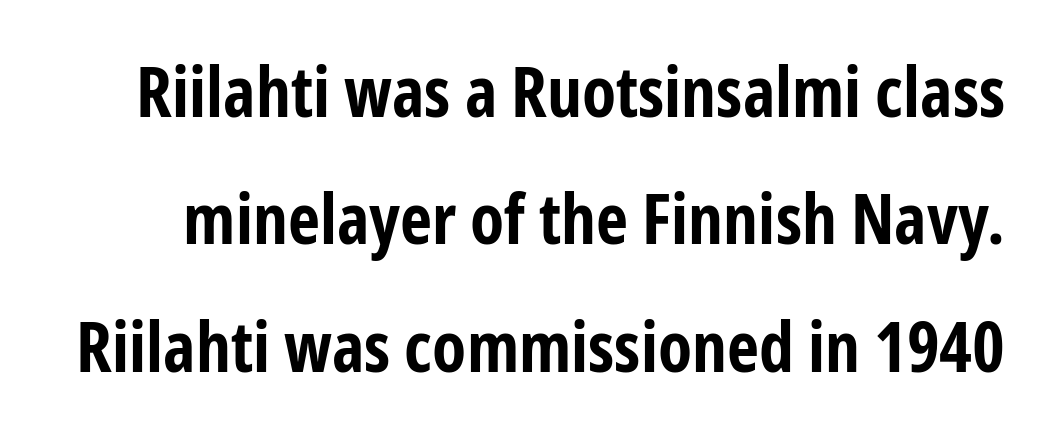
Q: Is the text bold? A: Yes.
Q: Is the text italic (slanted)? A: No, it is upright.
Q: Is the typeface a serif or a sans-serif typeface? A: Sans-serif.
Q: Is the text underlined? A: No.
Q: Is the spacing between letters normal or unusually wide? A: Normal.
Q: Width (condensed, normal, or wide)? A: Condensed.
Q: Stroke contrast? A: Low.
Q: x-height? A: Medium.
Q: Monospaced? A: No.
